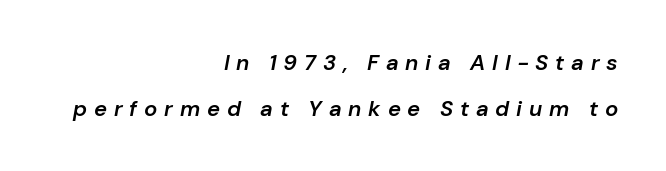
The image shows 22 px text type, italic (leaning right); set right-aligned, loose line spacing (2.08x), unusually wide letter spacing (+0.31 em), not underlined.
